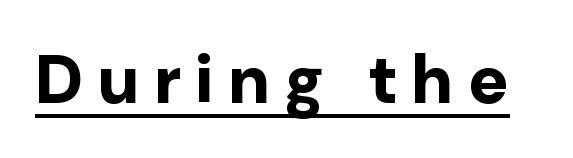
The letters stand straight up with perfectly vertical stems. Are there feet on the stems? There aren't — it's a sans. A full-strength bold gives these letters their thick strokes. Is there an underline? Yes — a line sits under the letters.
